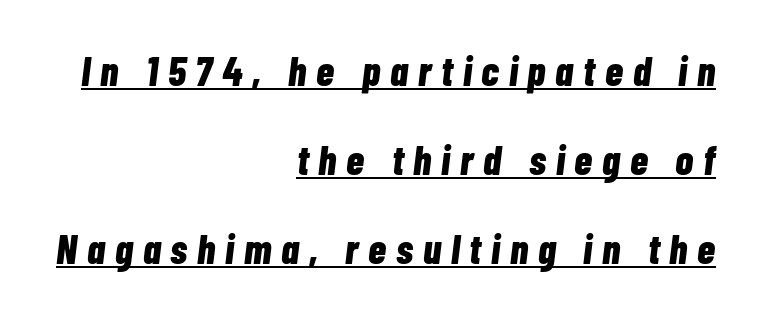
Q: Is the text bold? A: Yes.
Q: Is the text italic (slanted)? A: Yes, it leans right by about 7 degrees.
Q: Is the text underlined? A: Yes.
Q: How is the paragraph aligned? A: Right-aligned.
Q: Is the spacing between letters normal or unusually wide? A: Unusually wide.
Q: Is the spacing between lines tight, normal or loose? A: Loose.
Q: Width (condensed, normal, or wide)? A: Condensed.
Q: Stroke contrast? A: Low.
Q: x-height? A: Medium.
Q: Monospaced? A: No.
